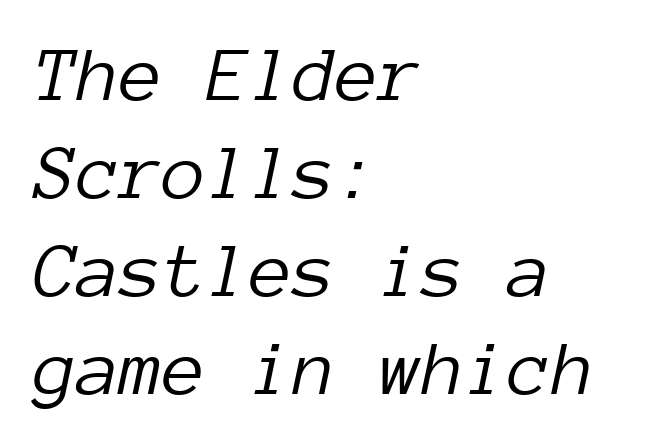
The image shows 79 px light type, italic (leaning right), monospaced; set left-aligned, line spacing 1.24x, normal letter spacing, not underlined; low stroke contrast and a medium x-height.
